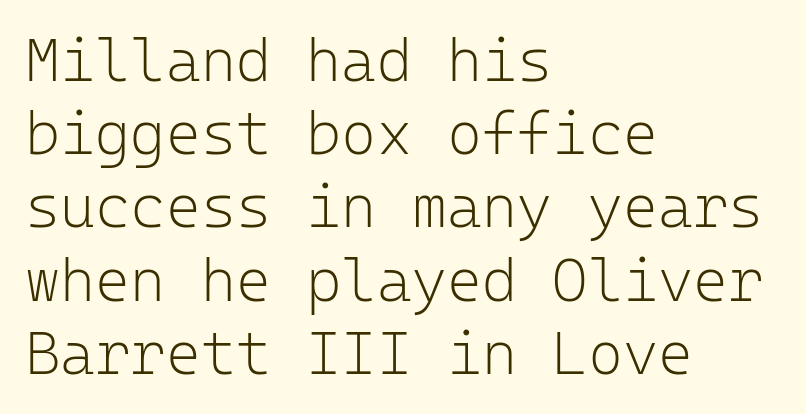
{"serif": "no", "italic": "no", "bold": "no", "weight": "light", "width": "normal", "stroke_contrast": "low", "x_height": "medium", "monospaced": "yes", "underline": "no", "align": "left", "line_spacing_ratio": 1.22, "letter_spacing": "normal", "letter_spacing_em": 0.0, "glyph_px": 60}
